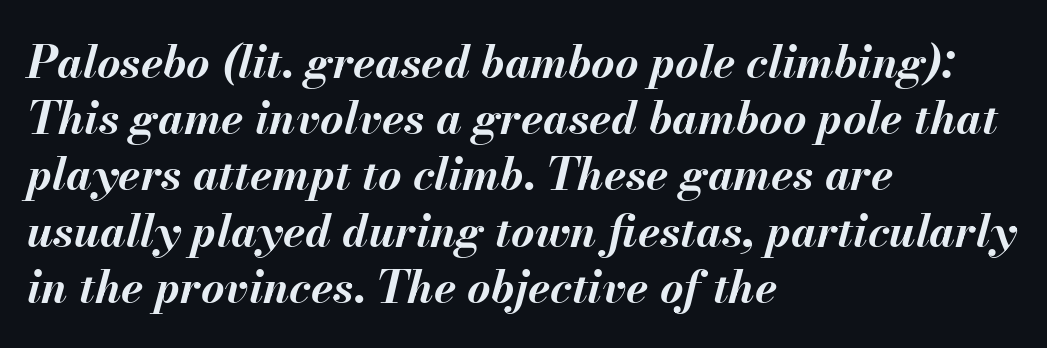
Here the glyphs are tracked normally, forming tight word shapes. Emphasis-style slanted type is in use. The zone under the glyphs is completely vacant. The vertical gap from one line to the next is medium.
